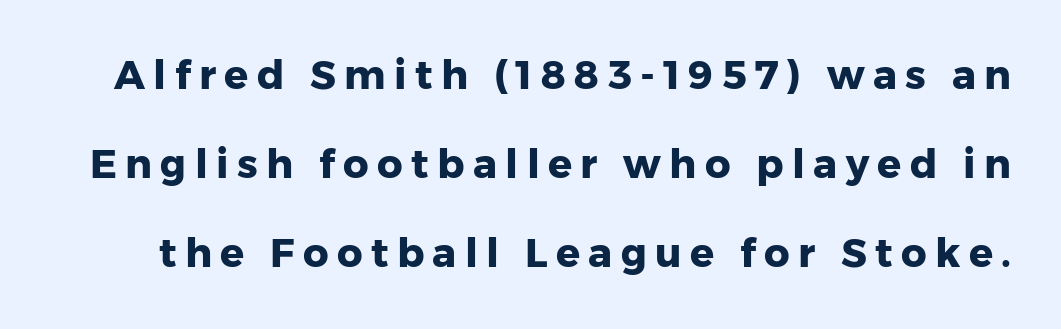
The specimen omits any rule beneath the text block's lines. Its strokes are broad and dark, the hallmark of bold type. Interline gaps are noticeably wide in this sample. The letters advance in unequal steps, a hallmark of proportional type. There is plenty of visible air inserted between adjacent glyphs.
